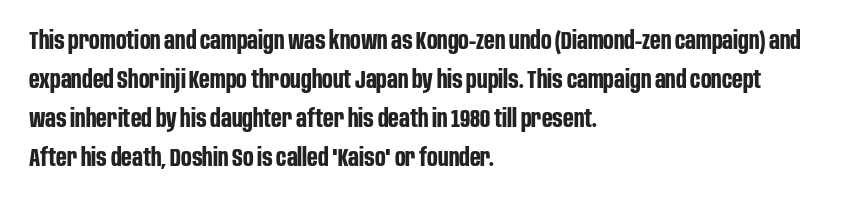
Q: Is the text bold? A: Yes.
Q: Is the text italic (slanted)? A: No, it is upright.
Q: Is the text underlined? A: No.
Q: How is the paragraph aligned? A: Left-aligned.
Q: Is the spacing between letters normal or unusually wide? A: Normal.
Q: Is the spacing between lines tight, normal or loose? A: Normal.
